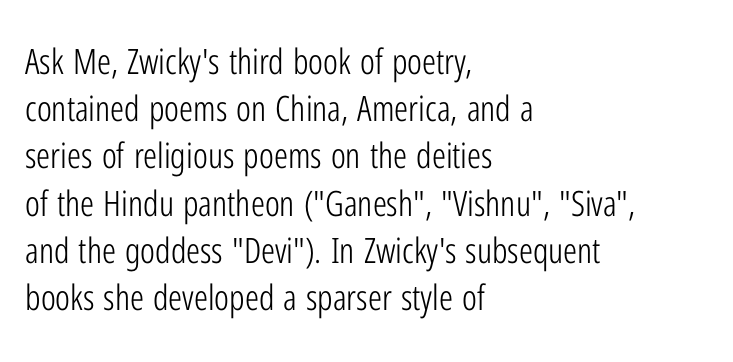
Spacing verdict: proportional, widths tailored to each character. Is there any slant? The stems are plumb. The line-height multiplier appears to be the usual default. Clear beneath every line of the passage. Observe the ordinary spacing: letters are neighbours, not strangers. Unlike a traditional serif, this face leaves its strokes unadorned.
